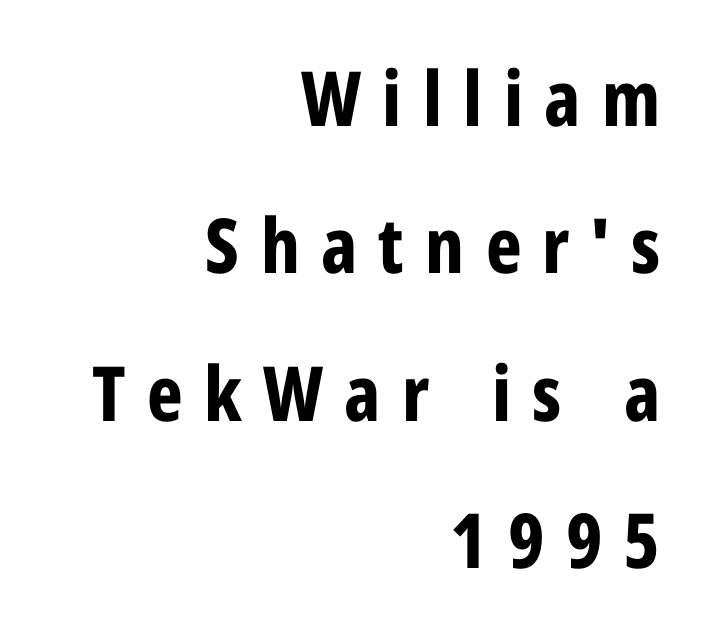
The image shows 76 px bold, condensed sans-serif type, upright; set right-aligned, loose line spacing (1.94x), unusually wide letter spacing (+0.28 em), not underlined; low stroke contrast and a medium x-height.
